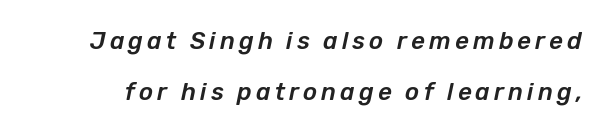
Honestly, the rows look like they've been pulled way apart. Characters are canted at an angle relative to the baseline's perpendicular. Letters rest on an invisible, unmarked baseline.
